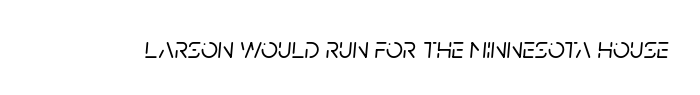
Spacing verdict: proportional, widths tailored to each character. Nobody touched the tracking dial on this one. Observe the lean: these are italic letterforms. Clear beneath every line of the passage.
